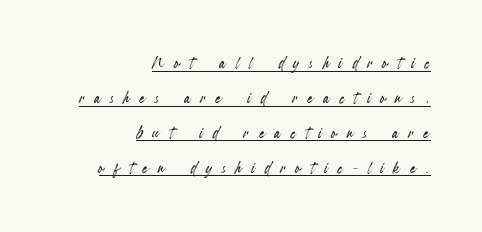
Q: Is the text italic (slanted)? A: Yes.
Q: Is the text underlined? A: Yes.
Q: How is the paragraph aligned? A: Right-aligned.
Q: Is the spacing between letters normal or unusually wide? A: Unusually wide.
Q: Is the spacing between lines tight, normal or loose? A: Normal.
